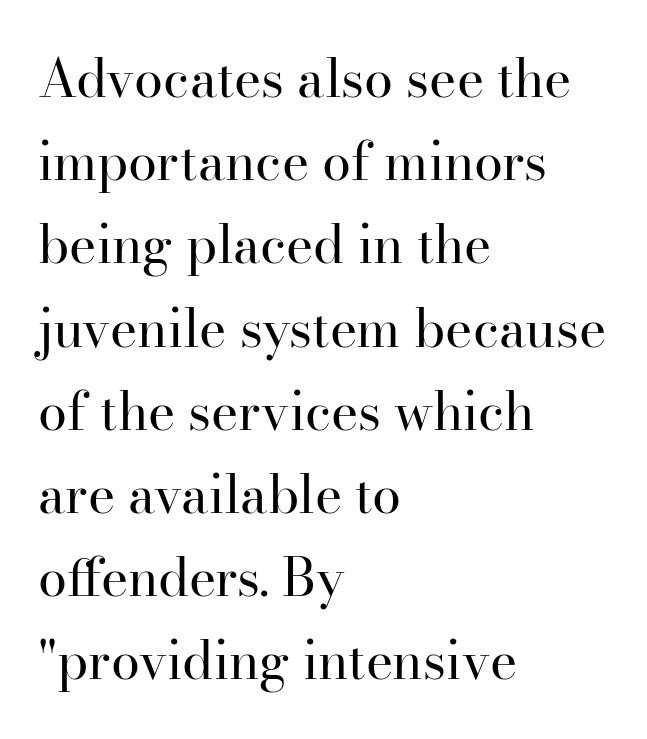
{"serif": "yes", "italic": "no", "bold": "no", "weight": "regular", "width": "normal", "stroke_contrast": "high", "x_height": "small", "monospaced": "no", "underline": "no", "align": "left", "line_spacing": "normal", "line_spacing_ratio": 1.6, "letter_spacing": "normal", "letter_spacing_em": 0.0, "glyph_px": 52}
